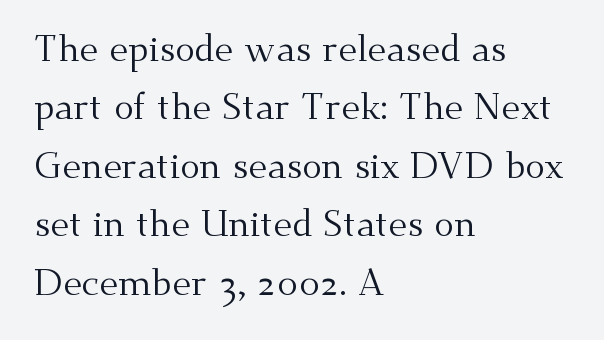
Q: Is the text bold? A: No.
Q: Is the text italic (slanted)? A: No, it is upright.
Q: Is the typeface a serif or a sans-serif typeface? A: Serif.
Q: Is the text underlined? A: No.
Q: How is the paragraph aligned? A: Left-aligned.
Q: Is the spacing between letters normal or unusually wide? A: Normal.
Q: Is the spacing between lines tight, normal or loose? A: Normal.
Q: Width (condensed, normal, or wide)? A: Normal.
Q: Stroke contrast? A: Medium.
Q: x-height? A: Small.
Q: Monospaced? A: No.
